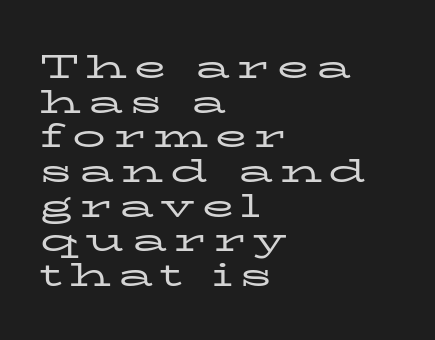
The image shows 33 px regular-weight, wide serif type, upright; set left-aligned, tight line spacing (1.05x), unusually wide letter spacing (+0.22 em), not underlined; low stroke contrast and a medium x-height.
